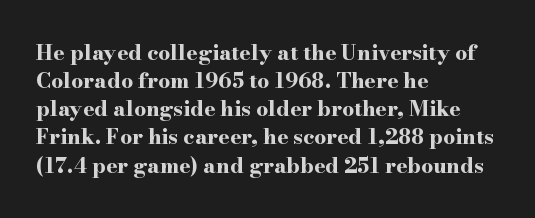
Q: Is the text bold? A: Yes.
Q: Is the text italic (slanted)? A: No, it is upright.
Q: Is the text underlined? A: No.
Q: How is the paragraph aligned? A: Left-aligned.
Q: Is the spacing between letters normal or unusually wide? A: Normal.
Q: Is the spacing between lines tight, normal or loose? A: Normal.
